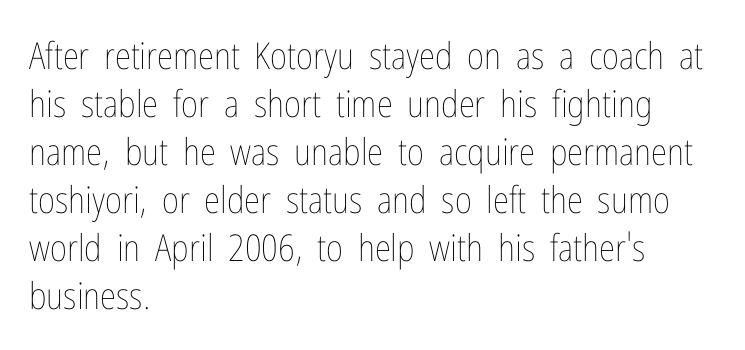
Q: Is the text bold? A: No.
Q: Is the text italic (slanted)? A: No, it is upright.
Q: Is the text underlined? A: No.
Q: How is the paragraph aligned? A: Left-aligned.
Q: Is the spacing between letters normal or unusually wide? A: Normal.
Q: Is the spacing between lines tight, normal or loose? A: Normal.
Q: Width (condensed, normal, or wide)? A: Condensed.
Q: Stroke contrast? A: Low.
Q: x-height? A: Medium.
Q: Monospaced? A: No.
